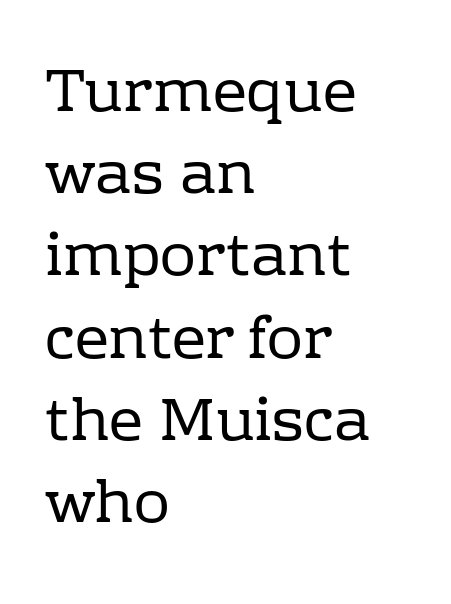
Q: Is the text bold? A: No.
Q: Is the text italic (slanted)? A: No, it is upright.
Q: Is the typeface a serif or a sans-serif typeface? A: Serif.
Q: Is the text underlined? A: No.
Q: How is the paragraph aligned? A: Left-aligned.
Q: Is the spacing between letters normal or unusually wide? A: Normal.
Q: Is the spacing between lines tight, normal or loose? A: Normal.
Q: Width (condensed, normal, or wide)? A: Normal.
Q: Stroke contrast? A: Low.
Q: x-height? A: Medium.
Q: Monospaced? A: No.
